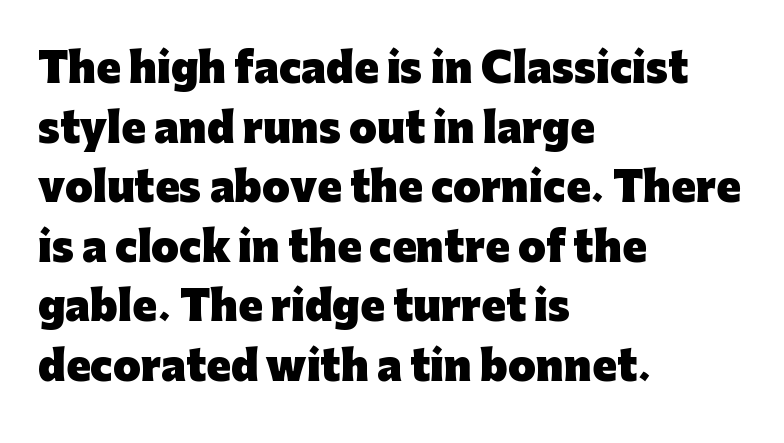
The image shows 40 px heavy sans-serif type, upright; set left-aligned, normal line spacing (1.49x), normal letter spacing, not underlined; low stroke contrast and a medium x-height.
